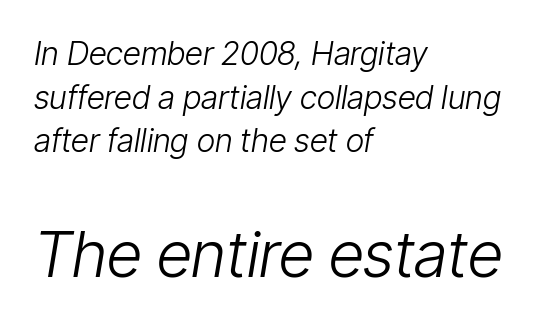
The line-height multiplier appears to be the usual default. Compared with a centered layout, this one pins lines to the left instead. Is this a fixed-width face? No — the glyphs have proportional, varying widths. Typesetter's note — lower block bumped up in size, upper block left smaller.
